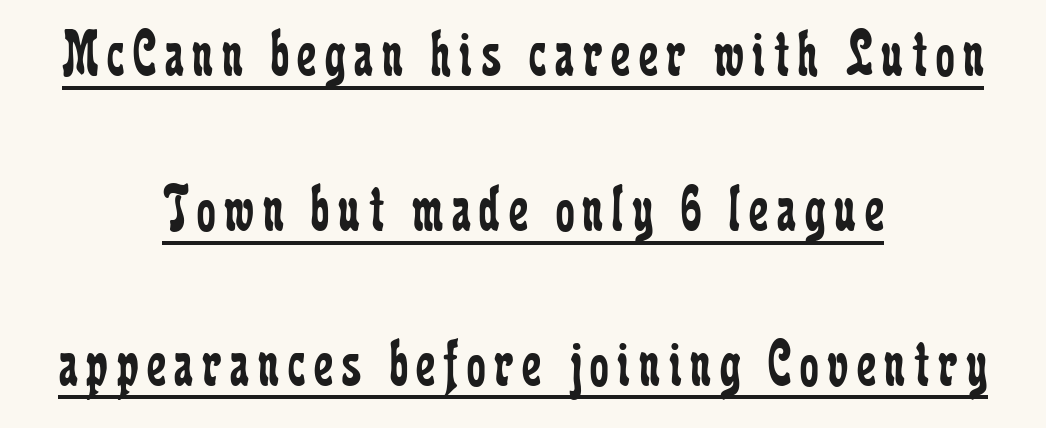
The image shows 67 px regular-weight, condensed serif type, upright; set centered, loose line spacing (2.31x), underlined; low stroke contrast and a medium x-height.
